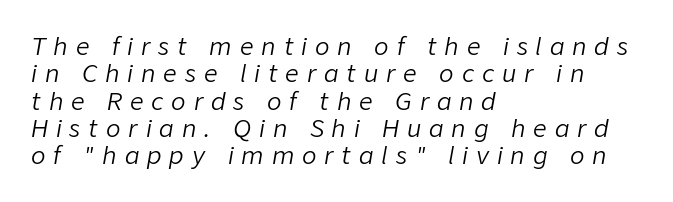
Q: Is the text bold? A: No.
Q: Is the text italic (slanted)? A: Yes, it leans right by about 9 degrees.
Q: Is the text underlined? A: No.
Q: How is the paragraph aligned? A: Left-aligned.
Q: Is the spacing between letters normal or unusually wide? A: Unusually wide.
Q: Is the spacing between lines tight, normal or loose? A: Tight.
